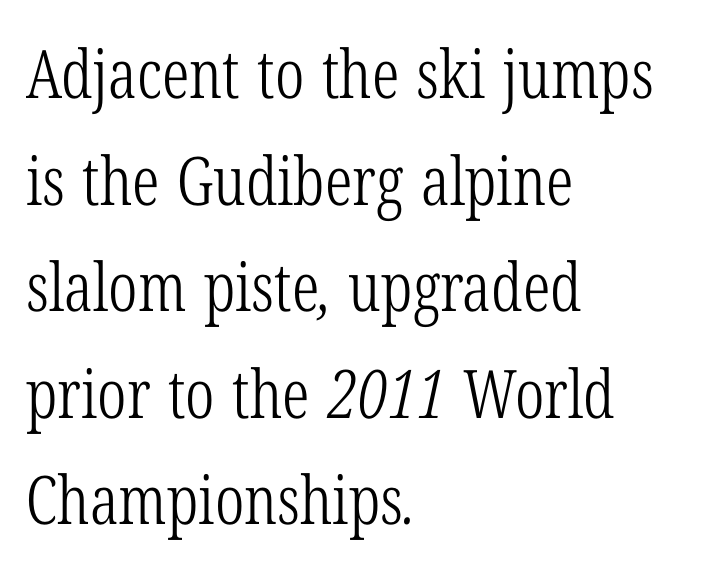
Each word holds together tightly as a unit, with standard inter-letter gaps. Notice how the passage keeps a crisp vertical edge on the left only. Character widths vary here, with narrow letters taking less room than wide ones. Reading down the column, the eye jumps a familiar distance to each next line.
